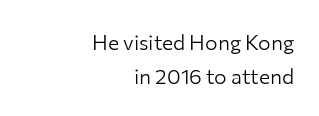
{"italic": "no", "bold": "no", "underline": "no", "align": "right", "line_spacing": "normal", "line_spacing_ratio": 1.63, "letter_spacing": "normal", "letter_spacing_em": 0.0, "glyph_px": 21}
